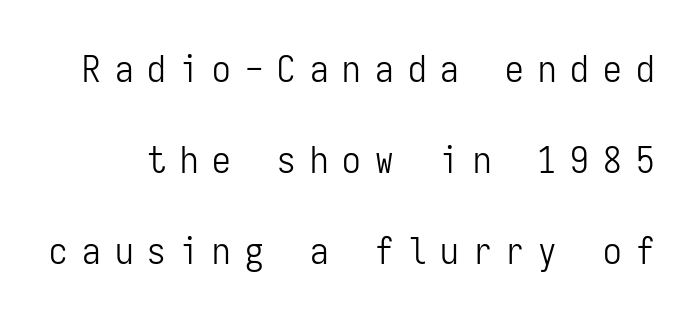
The image shows 37 px light, condensed sans-serif type, upright, monospaced; set loose line spacing (2.46x), unusually wide letter spacing (+0.38 em), not underlined; low stroke contrast and a medium x-height.
